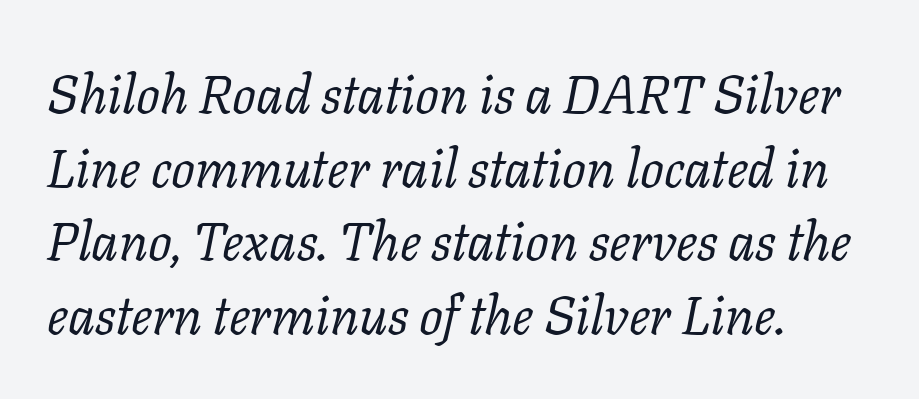
{"serif": "yes", "italic": "yes", "lean": "right", "slant_degrees": 11, "bold": "no", "weight": "regular", "width": "normal", "stroke_contrast": "low", "x_height": "medium", "monospaced": "no", "underline": "no", "align": "left", "line_spacing": "normal", "line_spacing_ratio": 1.39, "letter_spacing": "normal", "letter_spacing_em": 0.0, "glyph_px": 53}
